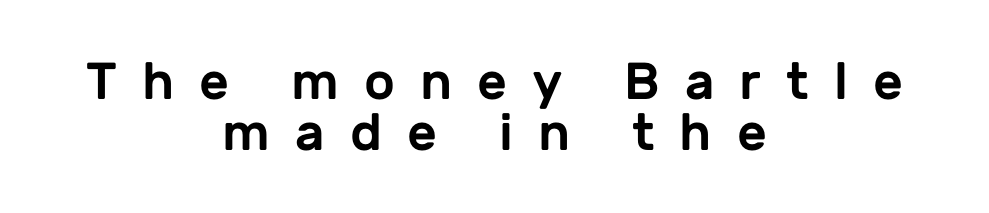
The image shows 52 px sans-serif type, upright; set centered, tight line spacing (0.98x), unusually wide letter spacing (+0.48 em), not underlined; low stroke contrast and a medium x-height.
